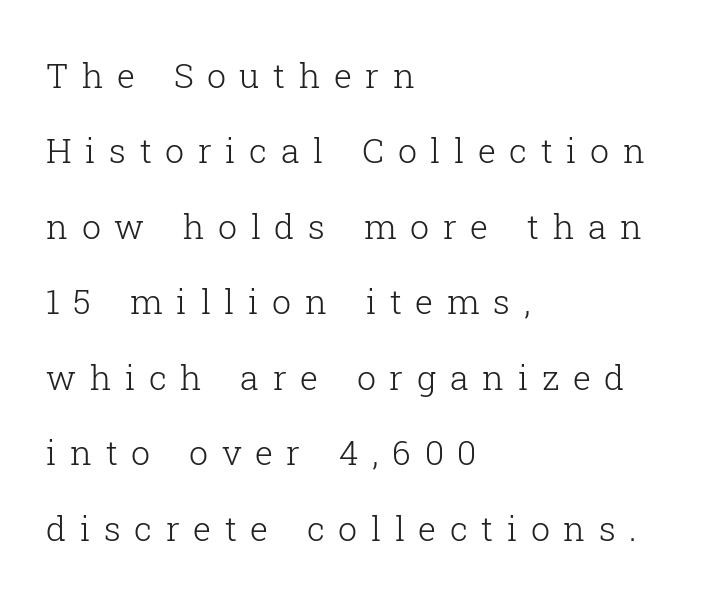
{"serif": "yes", "italic": "no", "bold": "no", "weight": "light", "width": "normal", "stroke_contrast": "low", "x_height": "medium", "monospaced": "no", "underline": "no", "align": "left", "line_spacing": "loose", "line_spacing_ratio": 2.22, "letter_spacing": "wide", "letter_spacing_em": 0.4, "glyph_px": 34}
